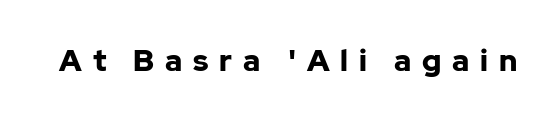
The glyphs are unaccompanied by any horizontal stroke below them. These lines are composed in type without serifs. Words appear elongated and porous because spacing is wide. Is this a fixed-width face? No — the glyphs have proportional, varying widths. Caption: bold face, heavy strokes.
